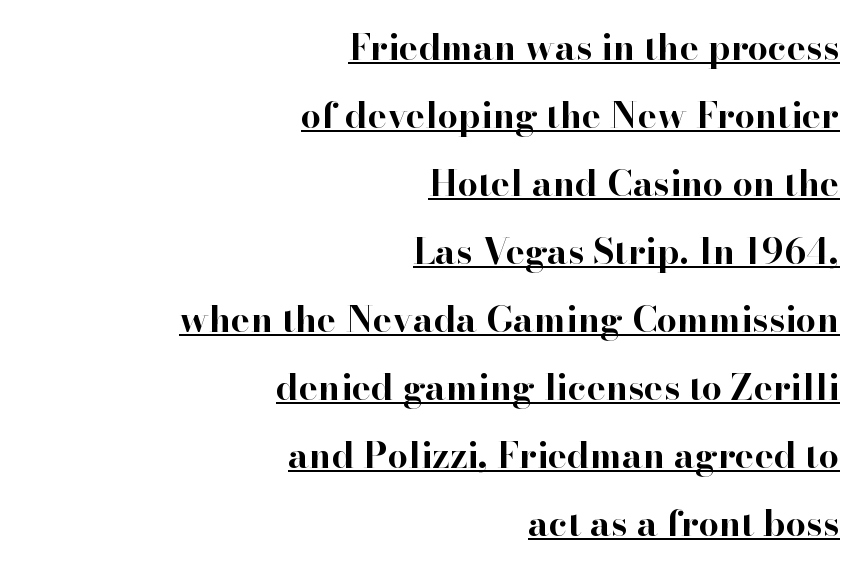
The image shows 36 px bold serif type, upright; set right-aligned, line spacing 1.89x, normal letter spacing, underlined; high stroke contrast and a small x-height.
